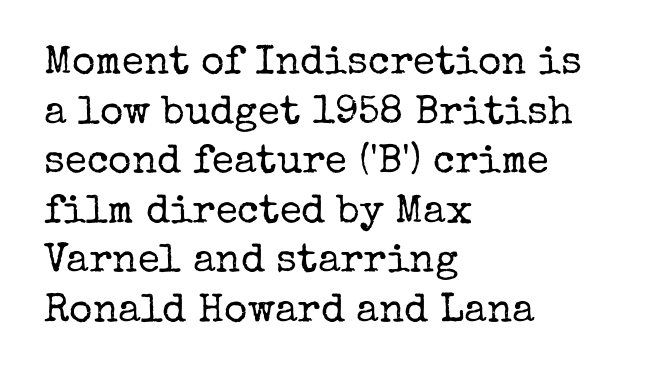
Examine the stroke ends and you'll spot serifs. Descender tails drop into unmarked territory. Layout note: lines flush left. Is there any slant? The stems are plumb. A typesetter would call this proportional, since set widths differ per character.
